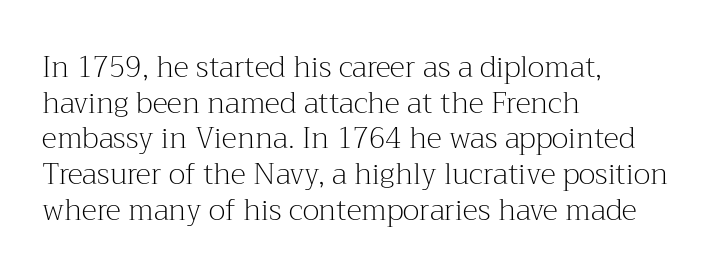
{"serif": "yes", "italic": "no", "bold": "no", "weight": "light", "width": "normal", "stroke_contrast": "medium", "x_height": "medium", "monospaced": "no", "underline": "no", "align": "left", "line_spacing_ratio": 1.23, "letter_spacing": "normal", "letter_spacing_em": 0.0, "glyph_px": 29}
